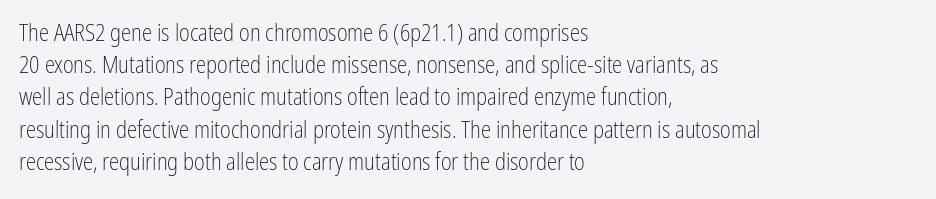
{"italic": "no", "bold": "no", "underline": "no", "align": "left", "line_spacing": "normal", "line_spacing_ratio": 1.4, "letter_spacing": "normal", "letter_spacing_em": 0.0, "glyph_px": 23}
